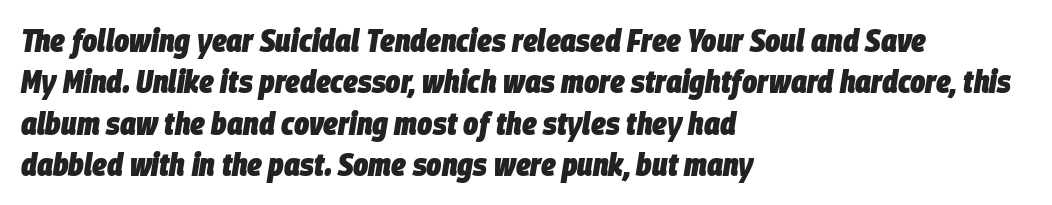
Notice how the passage keeps a crisp vertical edge on the left only. Characters follow at the spacing the type designer built in. Type without underlining. Is this a fixed-width face? No — the glyphs have proportional, varying widths.
